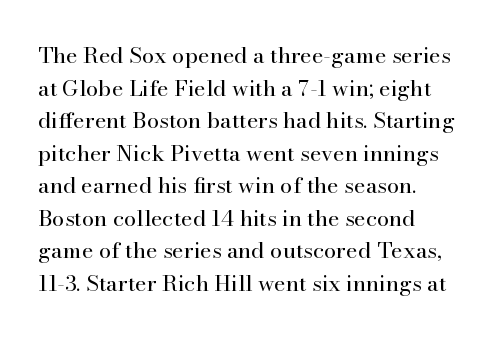
Q: Is the text bold? A: No.
Q: Is the text italic (slanted)? A: No, it is upright.
Q: Is the text underlined? A: No.
Q: How is the paragraph aligned? A: Left-aligned.
Q: Is the spacing between letters normal or unusually wide? A: Normal.
Q: Is the spacing between lines tight, normal or loose? A: Normal.
